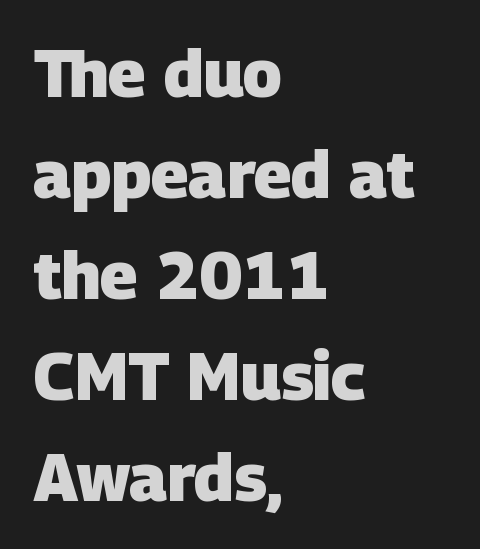
This sample is left-justified, so line endings fall wherever the words run out. The face used here is proportionally spaced, like ordinary book or web type. Just letters on the line, the space beneath them empty. I'd call this a sans setting — the letters go barefoot. Inter-character spacing is left at the font's built-in metrics. Leading: standard.
